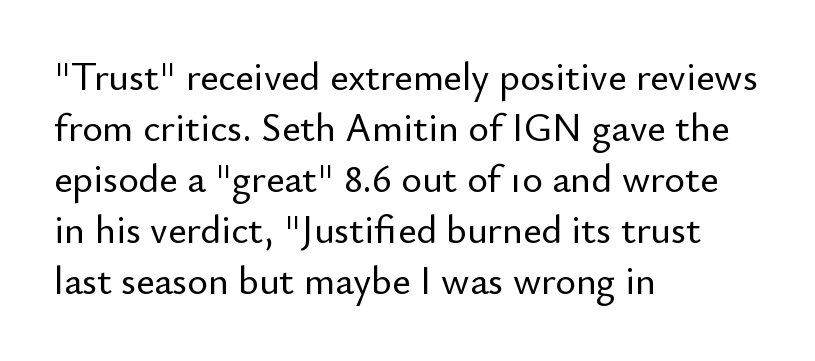
Words appear dense and cohesive because spacing is normal. If you drew a ruler down the left edge, every line would touch it. Proportional: the letters do not fall into vertical columns. These lines are composed in type without serifs. Every stem runs plumb, perpendicular to the baseline.
